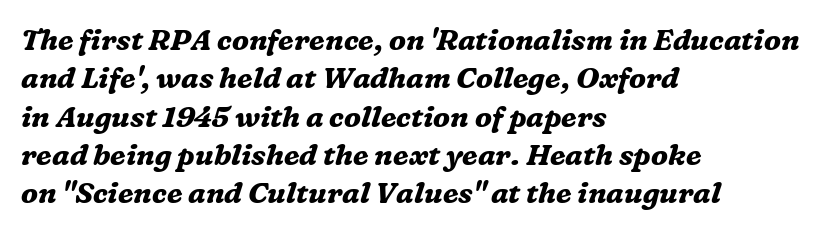
Q: Is the text bold? A: Yes.
Q: Is the text italic (slanted)? A: Yes, it leans right by about 16 degrees.
Q: Is the typeface a serif or a sans-serif typeface? A: Serif.
Q: Is the text underlined? A: No.
Q: How is the paragraph aligned? A: Left-aligned.
Q: Is the spacing between letters normal or unusually wide? A: Normal.
Q: Is the spacing between lines tight, normal or loose? A: Normal.
Q: Width (condensed, normal, or wide)? A: Normal.
Q: Stroke contrast? A: Medium.
Q: x-height? A: Medium.
Q: Monospaced? A: No.
